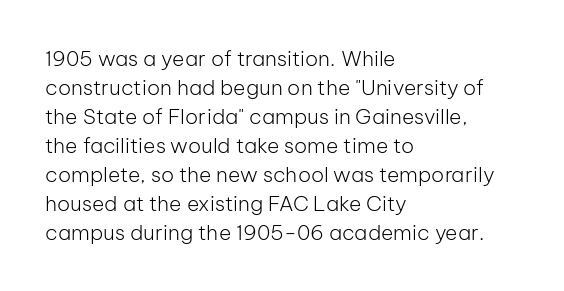
{"italic": "no", "bold": "no", "underline": "no", "align": "left", "line_spacing": "normal", "line_spacing_ratio": 1.38, "letter_spacing": "normal", "letter_spacing_em": 0.0, "glyph_px": 21}
